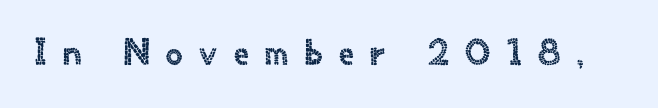
The image shows 37 px sans-serif type, upright; set unusually wide letter spacing (+0.45 em), not underlined; a small x-height.
